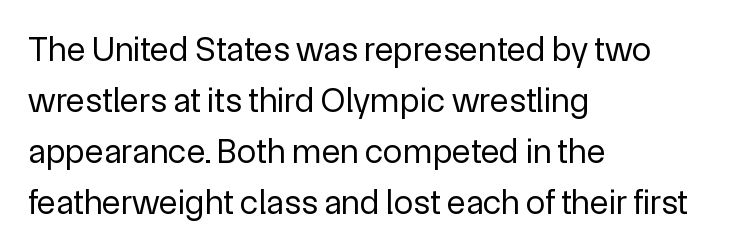
Are there feet on the stems? There aren't — it's a sans. Varying glyph widths throughout — classic text-font behaviour. One glance says typical: line gaps are just what's usual. Nope, not italic — everything's standing straight.
